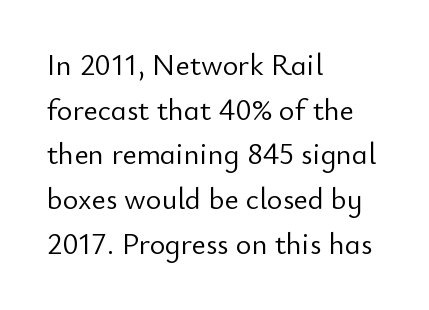
{"serif": "no", "italic": "no", "bold": "no", "weight": "light", "width": "normal", "stroke_contrast": "low", "x_height": "small", "monospaced": "no", "underline": "no", "align": "left", "line_spacing": "normal", "line_spacing_ratio": 1.49, "letter_spacing": "normal", "letter_spacing_em": 0.0, "glyph_px": 30}
